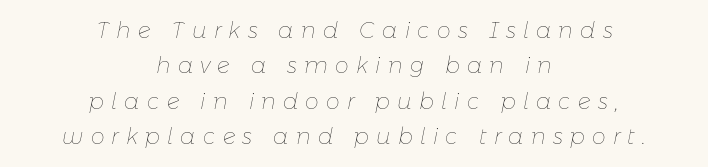
Stroke thickness stays within the range of a standard reading face or lighter. Slant detected: the letters are inclined. Just letters on the line, the space beneath them empty. Successive baselines arrive at the customary interval. This sample is center-justified, so both line endings float freely.
